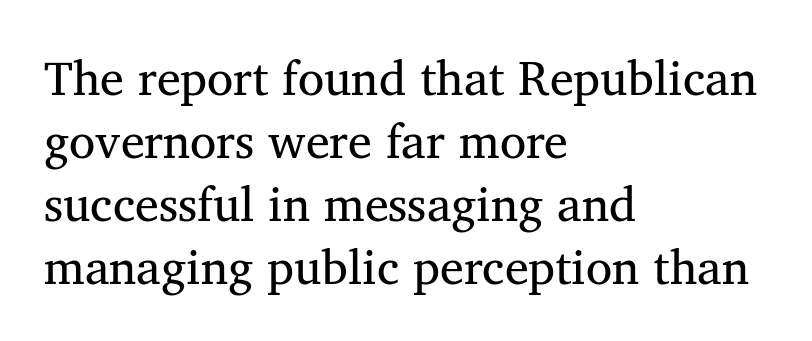
The image shows 48 px regular-weight serif type, upright; set left-aligned, normal line spacing (1.31x), normal letter spacing, not underlined; medium stroke contrast and a medium x-height.
